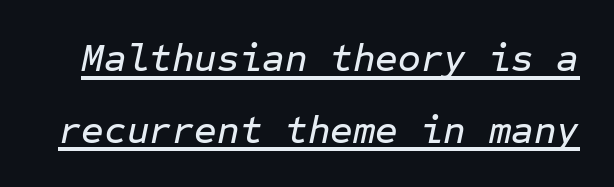
{"italic": "yes", "lean": "right", "slant_degrees": 12, "width": "normal", "stroke_contrast": "low", "x_height": "medium", "monospaced": "yes", "underline": "yes", "line_spacing_ratio": 1.84, "letter_spacing": "normal", "letter_spacing_em": 0.0, "glyph_px": 39}
